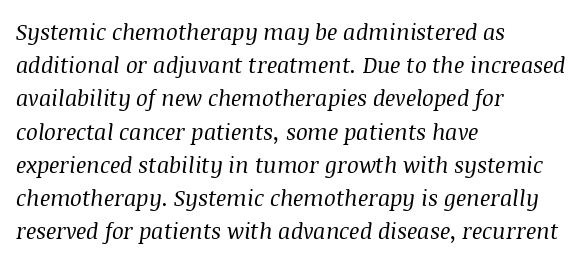
The image shows 22 px text type, italic (leaning right); set left-aligned, normal line spacing (1.51x), normal letter spacing, not underlined.
